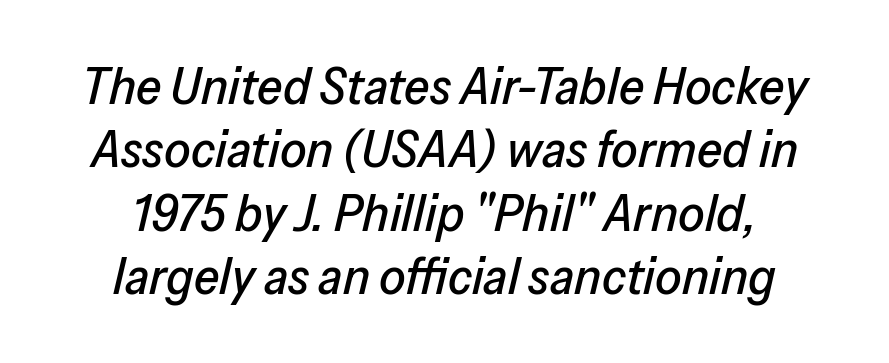
The image shows 52 px text type, italic (leaning right); set centered, line spacing 1.22x, normal letter spacing, not underlined; low stroke contrast and a medium x-height.
